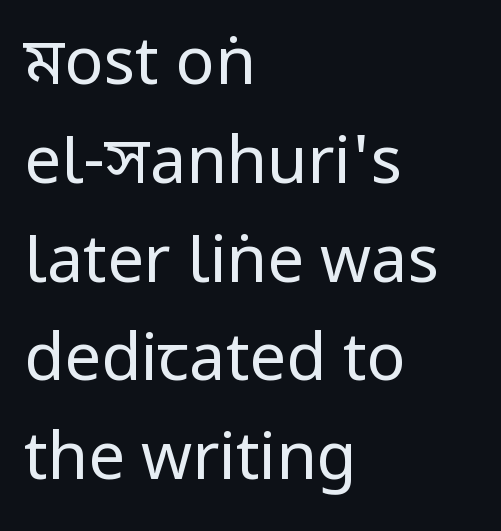
Q: Is the text bold? A: No.
Q: Is the text italic (slanted)? A: No, it is upright.
Q: Is the typeface a serif or a sans-serif typeface? A: Sans-serif.
Q: Is the text underlined? A: No.
Q: How is the paragraph aligned? A: Left-aligned.
Q: Is the spacing between letters normal or unusually wide? A: Normal.
Q: Is the spacing between lines tight, normal or loose? A: Normal.
Q: Width (condensed, normal, or wide)? A: Condensed.
Q: Stroke contrast? A: Low.
Q: x-height? A: Large.
Q: Monospaced? A: No.
